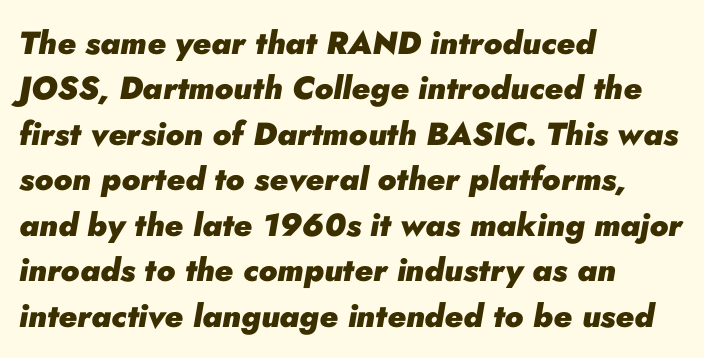
Q: Is the text bold? A: Yes.
Q: Is the text italic (slanted)? A: Yes, it leans right by about 10 degrees.
Q: Is the text underlined? A: No.
Q: How is the paragraph aligned? A: Left-aligned.
Q: Is the spacing between letters normal or unusually wide? A: Normal.
Q: Is the spacing between lines tight, normal or loose? A: Normal.
Q: Width (condensed, normal, or wide)? A: Normal.
Q: Stroke contrast? A: Low.
Q: x-height? A: Small.
Q: Monospaced? A: No.
